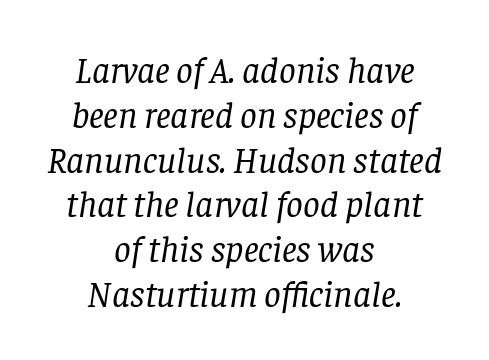
{"serif": "yes", "italic": "yes", "lean": "right", "slant_degrees": 8, "bold": "no", "weight": "regular", "width": "normal", "stroke_contrast": "low", "x_height": "large", "monospaced": "no", "underline": "no", "align": "center", "line_spacing_ratio": 1.21, "letter_spacing": "normal", "letter_spacing_em": 0.0, "glyph_px": 37}
